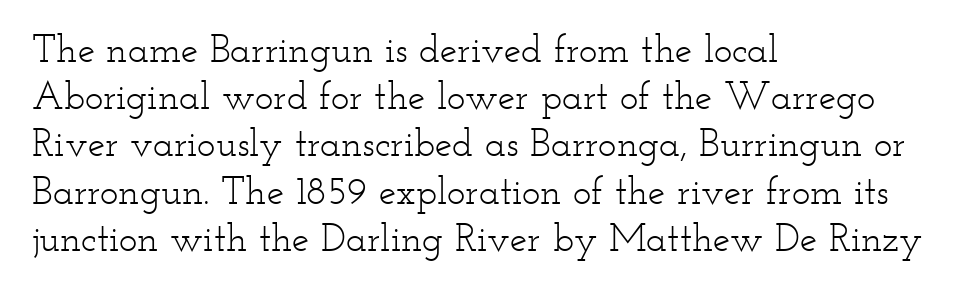
Is this a heavy cut? Hardly; it is regular or lighter. The zone under the glyphs is completely vacant. These lines are rendered in a variable-pitch font. These lines are set flush left with a ragged right edge. Every stem runs plumb, perpendicular to the baseline. The horizontal fit of the characters is conventional and even.
